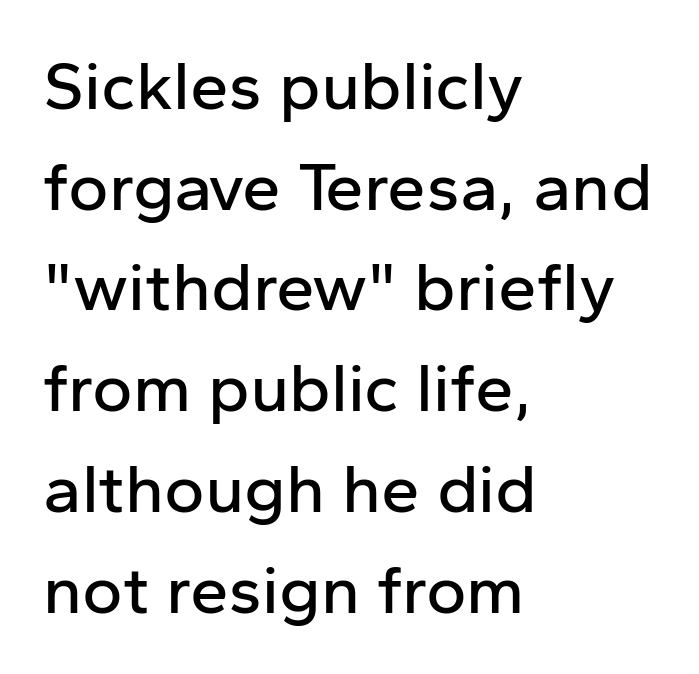
Q: Is the text italic (slanted)? A: No, it is upright.
Q: Is the typeface a serif or a sans-serif typeface? A: Sans-serif.
Q: Is the text underlined? A: No.
Q: How is the paragraph aligned? A: Left-aligned.
Q: Is the spacing between letters normal or unusually wide? A: Normal.
Q: Is the spacing between lines tight, normal or loose? A: Normal.
Q: Width (condensed, normal, or wide)? A: Normal.
Q: Stroke contrast? A: Low.
Q: x-height? A: Medium.
Q: Monospaced? A: No.
